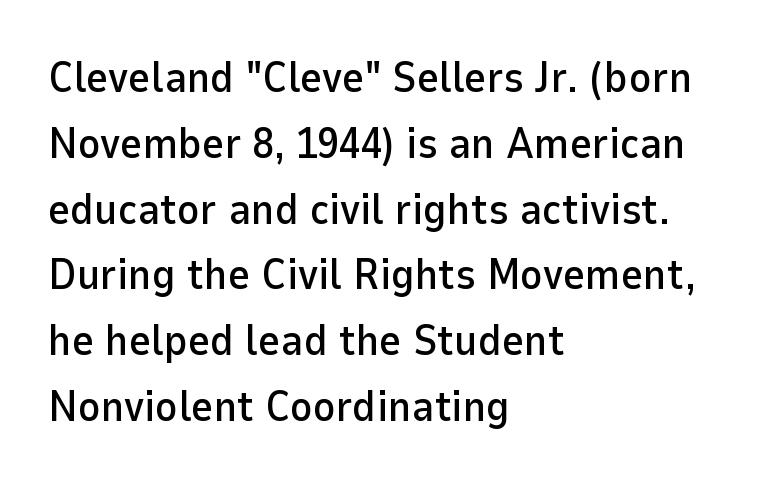
Q: Is the text italic (slanted)? A: No, it is upright.
Q: Is the typeface a serif or a sans-serif typeface? A: Sans-serif.
Q: Is the text underlined? A: No.
Q: How is the paragraph aligned? A: Left-aligned.
Q: Is the spacing between letters normal or unusually wide? A: Normal.
Q: Is the spacing between lines tight, normal or loose? A: Normal.
Q: Width (condensed, normal, or wide)? A: Normal.
Q: Stroke contrast? A: Low.
Q: x-height? A: Medium.
Q: Monospaced? A: No.
